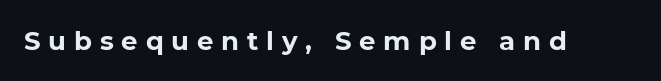
{"bold": "yes", "underline": "no", "letter_spacing": "wide", "letter_spacing_em": 0.3, "glyph_px": 26}
